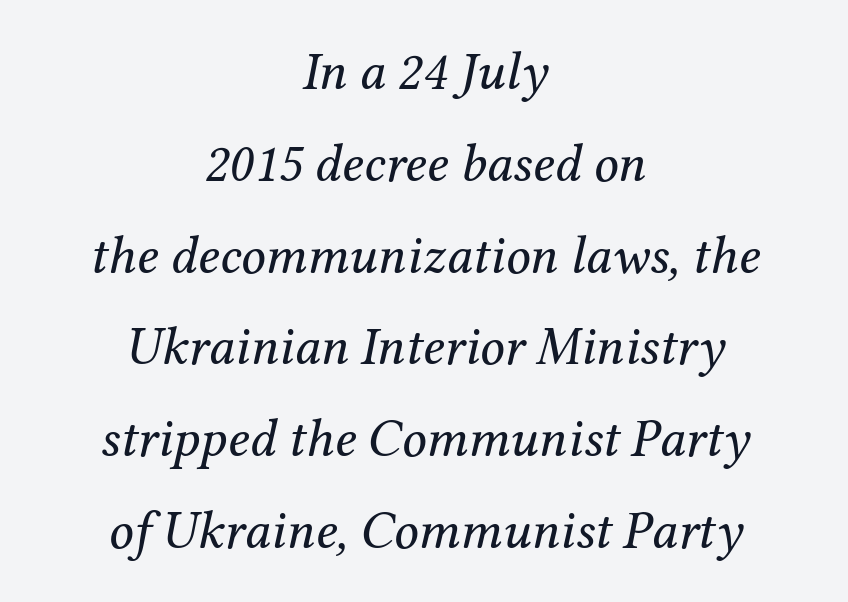
Q: Is the text bold? A: No.
Q: Is the text italic (slanted)? A: Yes, it leans right by about 12 degrees.
Q: Is the typeface a serif or a sans-serif typeface? A: Serif.
Q: Is the text underlined? A: No.
Q: How is the paragraph aligned? A: Centered.
Q: Is the spacing between letters normal or unusually wide? A: Normal.
Q: Is the spacing between lines tight, normal or loose? A: Normal.
Q: Width (condensed, normal, or wide)? A: Normal.
Q: Stroke contrast? A: Medium.
Q: x-height? A: Medium.
Q: Monospaced? A: No.
